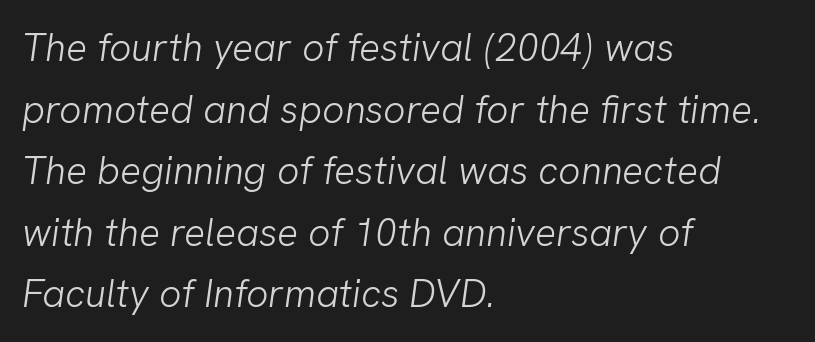
{"serif": "no", "bold": "no", "weight": "light", "width": "normal", "stroke_contrast": "low", "x_height": "medium", "monospaced": "no", "underline": "no", "align": "left", "line_spacing": "normal", "line_spacing_ratio": 1.58, "letter_spacing": "normal", "letter_spacing_em": 0.0, "glyph_px": 39}
